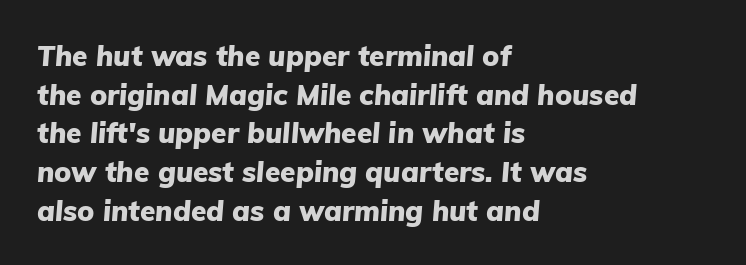
{"italic": "yes", "lean": "right", "slant_degrees": 5, "bold": "yes", "weight": "heavy", "width": "normal", "stroke_contrast": "low", "x_height": "medium", "monospaced": "no", "underline": "no", "align": "left", "line_spacing": "normal", "line_spacing_ratio": 1.38, "letter_spacing": "normal", "letter_spacing_em": 0.0, "glyph_px": 28}
